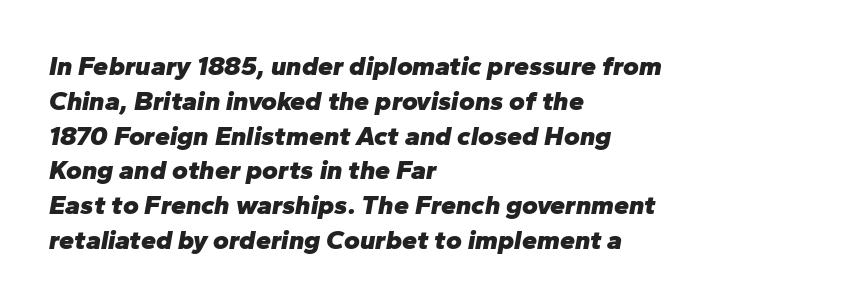
{"italic": "yes", "lean": "right", "slant_degrees": 10, "bold": "yes", "underline": "no", "align": "left", "line_spacing": "normal", "line_spacing_ratio": 1.29, "letter_spacing": "normal", "letter_spacing_em": 0.0, "glyph_px": 27}
